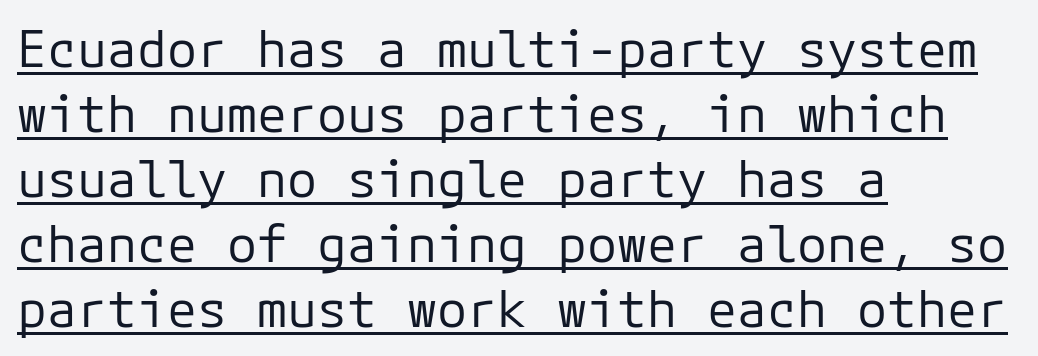
Q: Is the text bold? A: No.
Q: Is the text italic (slanted)? A: No, it is upright.
Q: Is the typeface a serif or a sans-serif typeface? A: Sans-serif.
Q: Is the text underlined? A: Yes.
Q: How is the paragraph aligned? A: Left-aligned.
Q: Is the spacing between letters normal or unusually wide? A: Normal.
Q: Is the spacing between lines tight, normal or loose? A: Normal.
Q: Width (condensed, normal, or wide)? A: Normal.
Q: Stroke contrast? A: Low.
Q: x-height? A: Medium.
Q: Monospaced? A: Yes.
